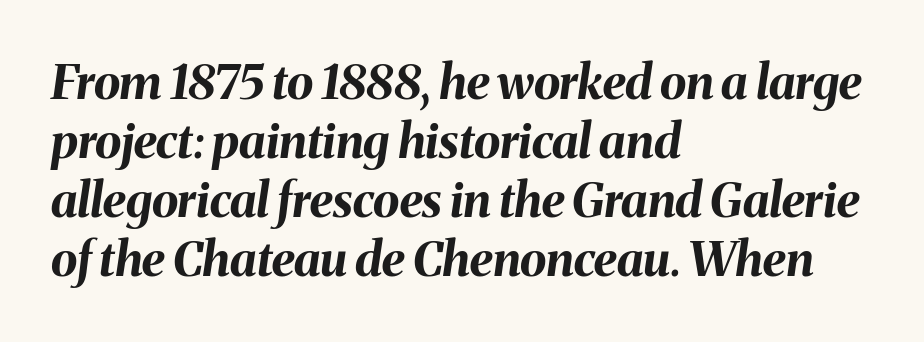
{"italic": "yes", "lean": "right", "slant_degrees": 8, "bold": "yes", "weight": "bold", "width": "normal", "stroke_contrast": "medium", "x_height": "medium", "monospaced": "no", "underline": "no", "align": "left", "line_spacing_ratio": 1.23, "letter_spacing": "normal", "letter_spacing_em": 0.0, "glyph_px": 48}
